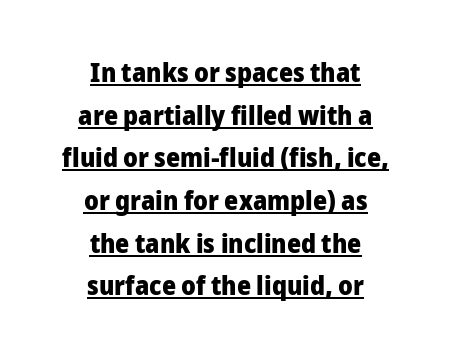
Check the space under the baseline: a stroke is drawn there. Is there any slant? The stems are plumb. There is no visible air inserted between adjacent glyphs. This sample is center-justified, so both line endings float freely. The face used here has the dense, thick strokes of a bold.
